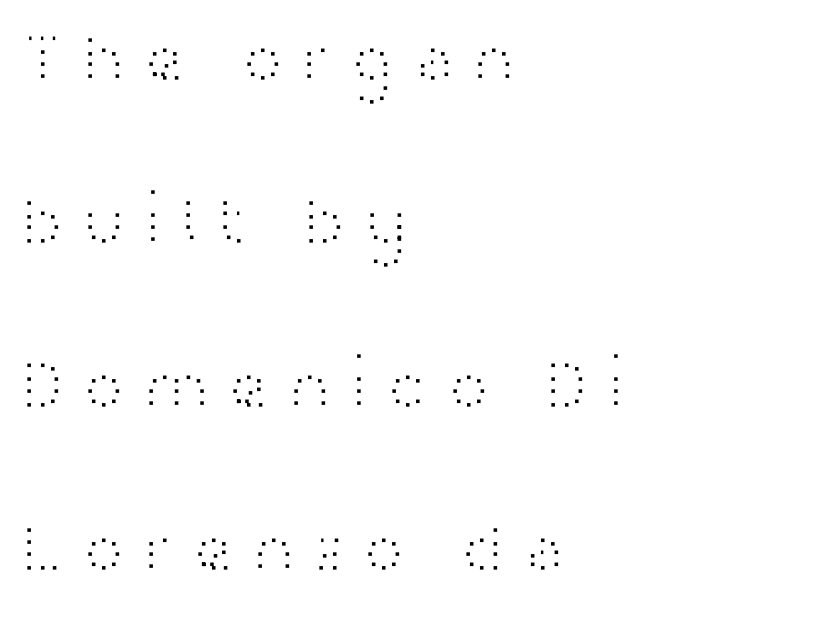
{"serif": "no", "italic": "no", "bold": "no", "weight": "light", "width": "wide", "stroke_contrast": "high", "x_height": "medium", "monospaced": "no", "underline": "no", "align": "left", "line_spacing": "loose", "line_spacing_ratio": 2.3, "glyph_px": 71}
